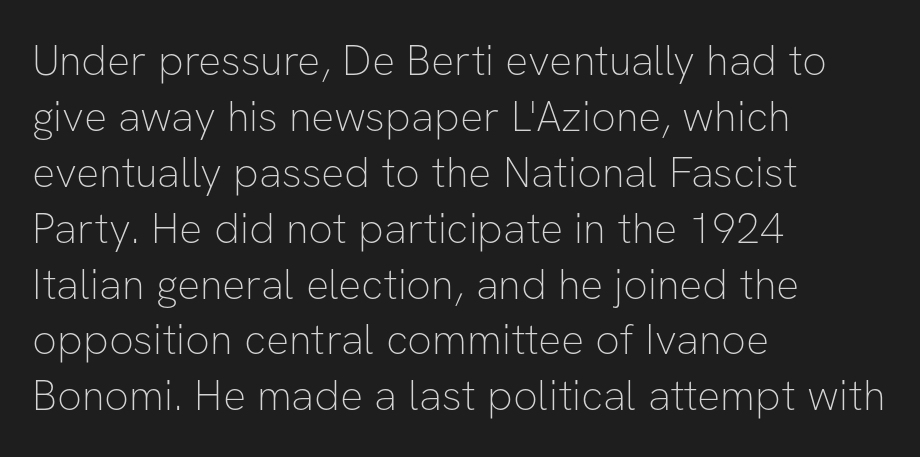
The image shows 43 px thin sans-serif type, upright; set left-aligned, normal line spacing (1.3x), normal letter spacing, not underlined; low stroke contrast and a medium x-height.
